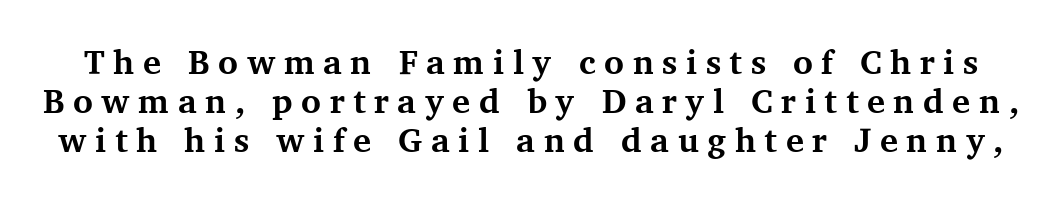
Q: Is the text bold? A: Yes.
Q: Is the text italic (slanted)? A: No, it is upright.
Q: Is the typeface a serif or a sans-serif typeface? A: Serif.
Q: Is the text underlined? A: No.
Q: Is the spacing between letters normal or unusually wide? A: Unusually wide.
Q: Is the spacing between lines tight, normal or loose? A: Tight.
Q: Width (condensed, normal, or wide)? A: Normal.
Q: Stroke contrast? A: Medium.
Q: x-height? A: Medium.
Q: Monospaced? A: No.
